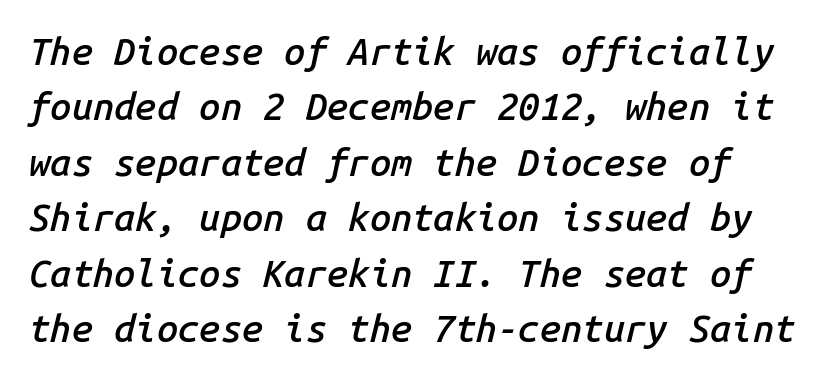
Horizontal bands of white between lines are of average thickness. You could count columns in this text — the font is strictly monospaced. Caption: standard tracking, unaltered. The foot of each line stays bare and open.
